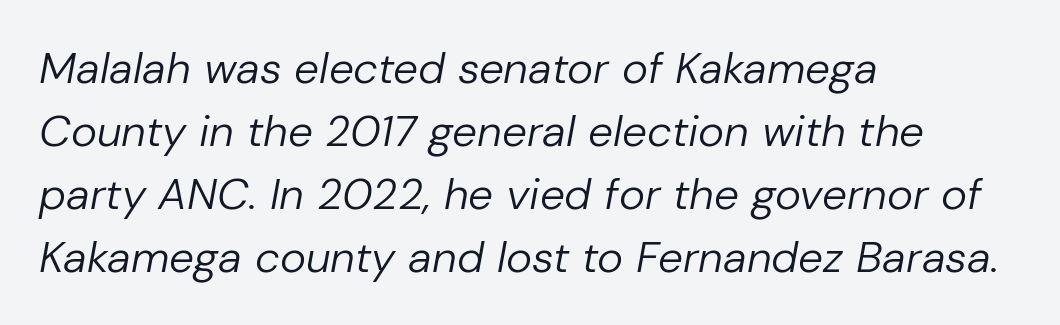
The image shows 44 px regular-weight type, italic (leaning right); set left-aligned, normal line spacing (1.43x), normal letter spacing, not underlined; low stroke contrast and a medium x-height.
